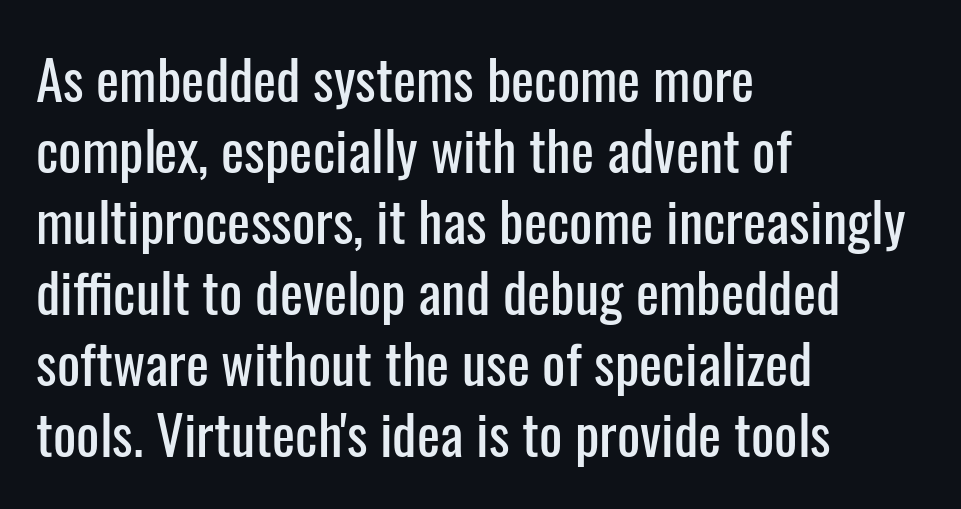
The rendering keeps characters at their native spacing. The compositor pushed each line to the left boundary. Type without underlining. Posture: upright roman.
